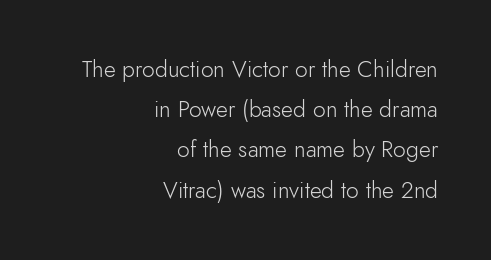
{"italic": "no", "bold": "no", "underline": "no", "align": "right", "line_spacing_ratio": 1.75, "letter_spacing": "normal", "letter_spacing_em": 0.0, "glyph_px": 23}
